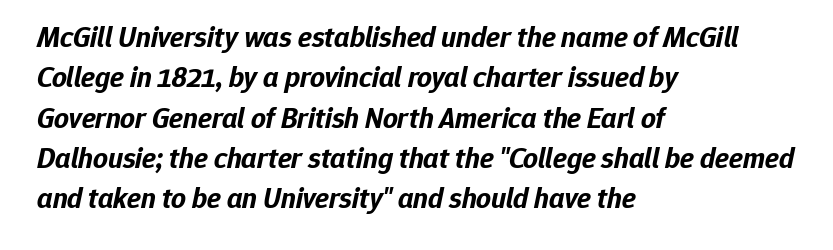
The image shows 29 px bold type, italic (leaning right); set left-aligned, normal line spacing (1.39x), normal letter spacing, not underlined; low stroke contrast and a medium x-height.
